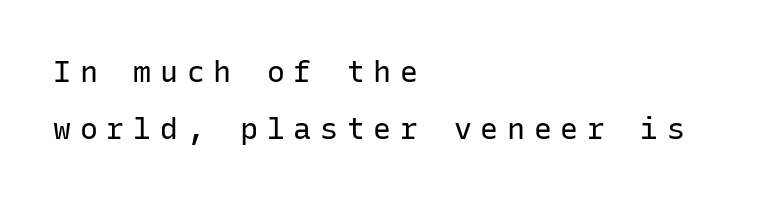
{"serif": "no", "italic": "no", "bold": "no", "weight": "regular", "width": "normal", "stroke_contrast": "low", "x_height": "medium", "monospaced": "yes", "underline": "no", "align": "left", "line_spacing_ratio": 1.89, "letter_spacing": "wide", "letter_spacing_em": 0.29, "glyph_px": 30}
